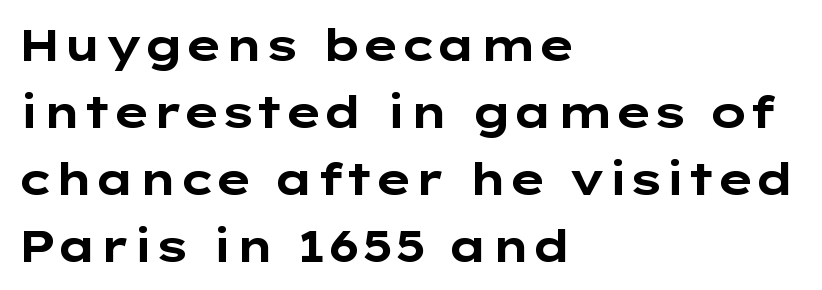
The image shows 44 px bold, wide sans-serif type, upright; set left-aligned, normal line spacing (1.52x), normal letter spacing, not underlined; low stroke contrast and a medium x-height.
